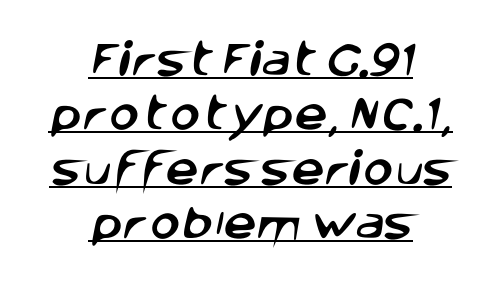
Q: Is the typeface a serif or a sans-serif typeface? A: Sans-serif.
Q: Is the text underlined? A: Yes.
Q: How is the paragraph aligned? A: Centered.
Q: Is the spacing between letters normal or unusually wide? A: Normal.
Q: Is the spacing between lines tight, normal or loose? A: Normal.
Q: Width (condensed, normal, or wide)? A: Normal.
Q: Stroke contrast? A: Low.
Q: x-height? A: Large.
Q: Monospaced? A: No.
